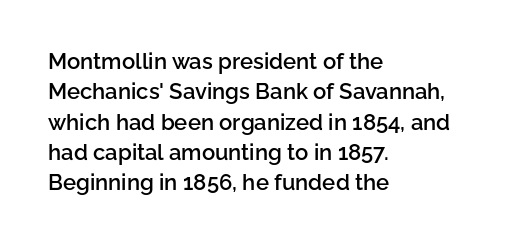
The image shows 22 px text type, upright; set left-aligned, normal line spacing (1.38x), normal letter spacing, not underlined.
